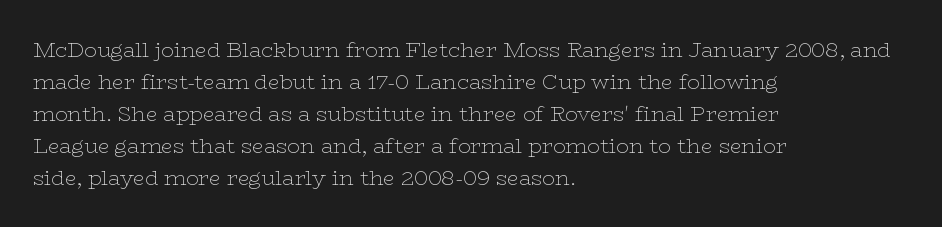
{"italic": "no", "bold": "no", "underline": "no", "align": "left", "line_spacing": "normal", "line_spacing_ratio": 1.52, "letter_spacing": "normal", "letter_spacing_em": 0.0, "glyph_px": 21}
